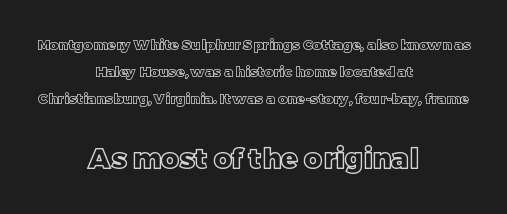
{"italic": "no", "width": "normal", "x_height": "large", "monospaced": "no", "underline": "no", "align": "center", "line_spacing": "loose", "line_spacing_ratio": 1.94, "letter_spacing": "normal", "letter_spacing_em": 0.0, "larger_block": "second", "size_ratio": 2.0, "glyph_px": 28}
